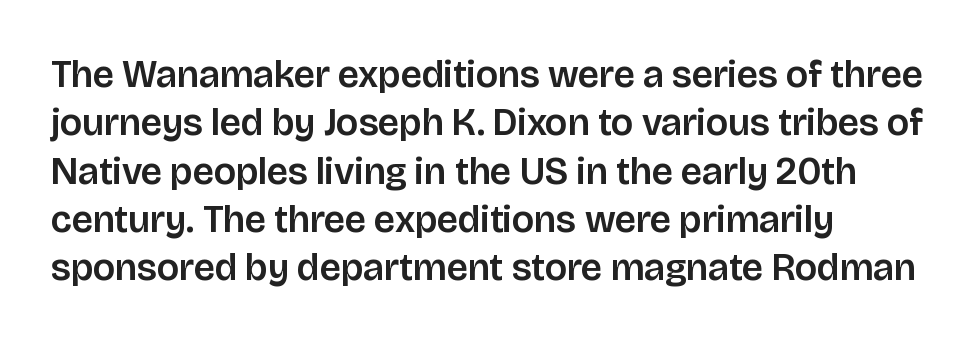
This sample has the flowing, uneven cadence of proportional lettering. The rendering shows plain stroke endings on the letterforms — a sans-serif design. The horizontal fit of the characters is conventional and even. The paragraph has a hard left edge and a soft right edge. Only glyphs here, with clear space below each row.
